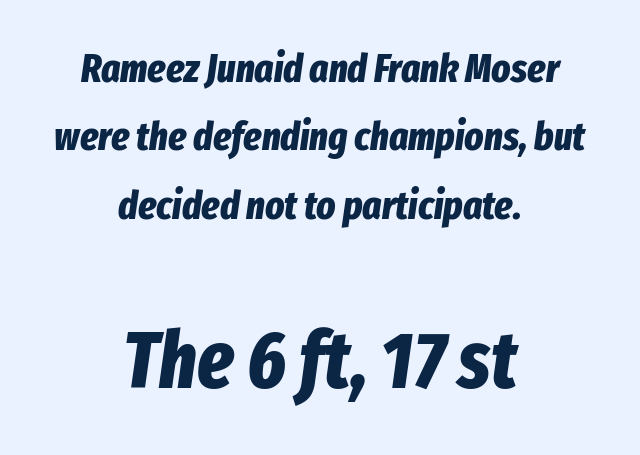
The image shows 80 px bold, condensed type, italic (leaning right); set centered, line spacing 1.71x, normal letter spacing, not underlined; the second (bottom) block is 2.0x larger; low stroke contrast and a medium x-height.
